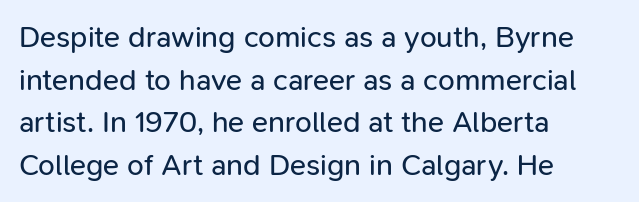
{"serif": "no", "italic": "no", "bold": "no", "weight": "regular", "width": "normal", "stroke_contrast": "low", "x_height": "medium", "monospaced": "no", "underline": "no", "align": "left", "line_spacing": "normal", "line_spacing_ratio": 1.42, "letter_spacing": "normal", "letter_spacing_em": 0.0, "glyph_px": 30}
